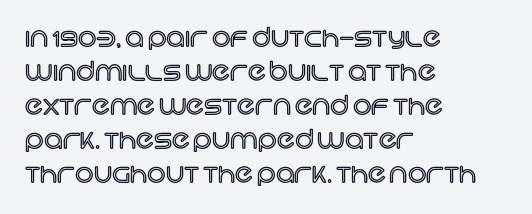
Q: Is the text italic (slanted)? A: No, it is upright.
Q: Is the text underlined? A: No.
Q: How is the paragraph aligned? A: Left-aligned.
Q: Is the spacing between letters normal or unusually wide? A: Normal.
Q: Is the spacing between lines tight, normal or loose? A: Normal.
